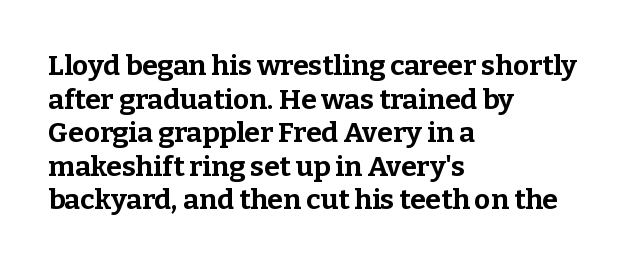
The image shows 28 px bold serif type, upright; set left-aligned, line spacing 1.2x, normal letter spacing, not underlined; low stroke contrast and a medium x-height.
